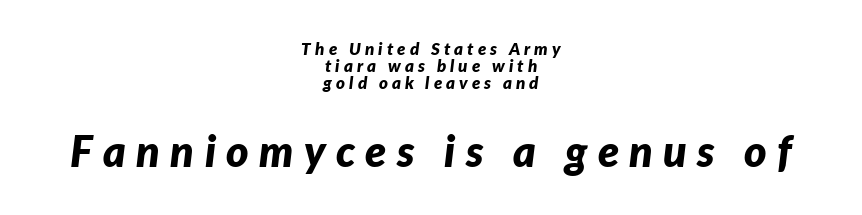
Q: Is the text bold? A: Yes.
Q: Is the text italic (slanted)? A: Yes, it leans right by about 7 degrees.
Q: Is the text underlined? A: No.
Q: How is the paragraph aligned? A: Centered.
Q: Is the spacing between letters normal or unusually wide? A: Unusually wide.
Q: Is the spacing between lines tight, normal or loose? A: Tight.
Q: Which block of text is set in a larger size, the first (top) or the second (bottom)? A: The second (bottom) one.
Q: Width (condensed, normal, or wide)? A: Normal.
Q: Stroke contrast? A: Low.
Q: x-height? A: Medium.
Q: Monospaced? A: No.
